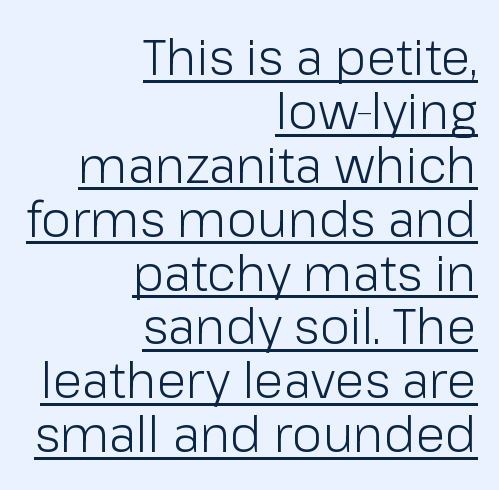
The image shows 49 px light sans-serif type, upright; set right-aligned, tight line spacing (1.1x), normal letter spacing, underlined; low stroke contrast and a medium x-height.
